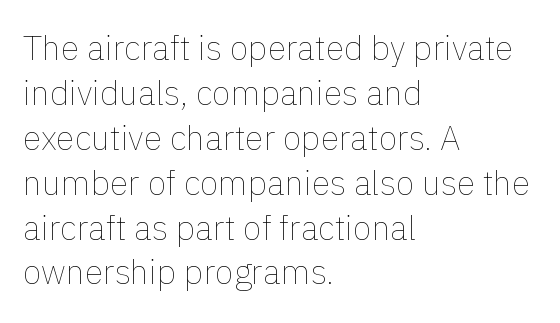
{"italic": "no", "bold": "no", "weight": "thin", "width": "normal", "stroke_contrast": "low", "x_height": "medium", "monospaced": "no", "underline": "no", "align": "left", "line_spacing": "normal", "line_spacing_ratio": 1.32, "letter_spacing": "normal", "letter_spacing_em": 0.0, "glyph_px": 34}
